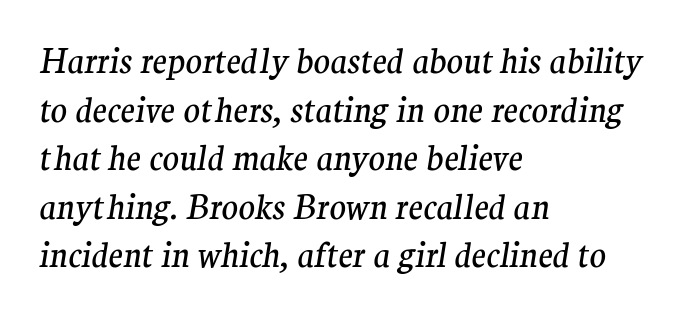
Q: Is the text bold? A: No.
Q: Is the text italic (slanted)? A: Yes, it leans right by about 9 degrees.
Q: Is the typeface a serif or a sans-serif typeface? A: Serif.
Q: Is the text underlined? A: No.
Q: How is the paragraph aligned? A: Left-aligned.
Q: Is the spacing between letters normal or unusually wide? A: Normal.
Q: Is the spacing between lines tight, normal or loose? A: Normal.
Q: Width (condensed, normal, or wide)? A: Normal.
Q: Stroke contrast? A: Medium.
Q: x-height? A: Medium.
Q: Monospaced? A: No.
